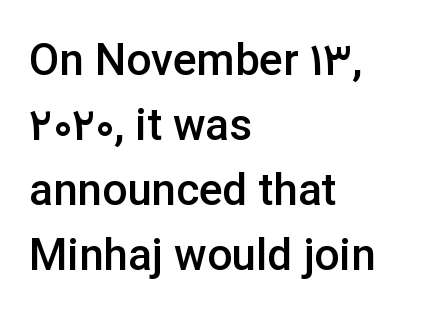
Q: Is the text bold? A: Semi-bold.
Q: Is the text italic (slanted)? A: No, it is upright.
Q: Is the typeface a serif or a sans-serif typeface? A: Sans-serif.
Q: Is the text underlined? A: No.
Q: How is the paragraph aligned? A: Left-aligned.
Q: Is the spacing between letters normal or unusually wide? A: Normal.
Q: Is the spacing between lines tight, normal or loose? A: Normal.
Q: Width (condensed, normal, or wide)? A: Normal.
Q: Stroke contrast? A: Low.
Q: x-height? A: Medium.
Q: Monospaced? A: No.
